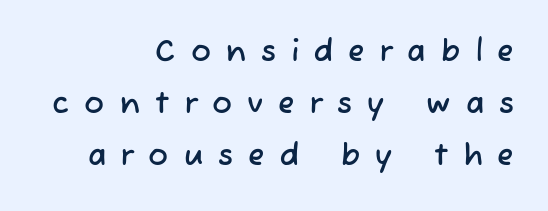
The image shows 30 px sans-serif type; set right-aligned, line spacing 1.74x, unusually wide letter spacing (+0.5 em), not underlined; low stroke contrast and a medium x-height.
